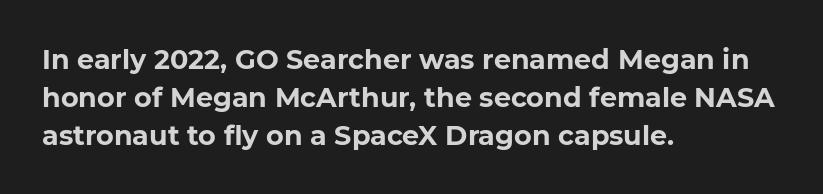
The image shows 27 px bold type, upright; set left-aligned, normal line spacing (1.4x), normal letter spacing, not underlined.
